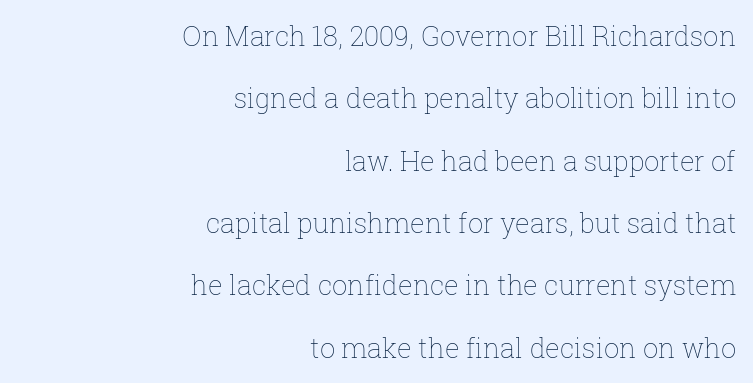
Q: Is the text bold? A: No.
Q: Is the text italic (slanted)? A: No, it is upright.
Q: Is the text underlined? A: No.
Q: How is the paragraph aligned? A: Right-aligned.
Q: Is the spacing between letters normal or unusually wide? A: Normal.
Q: Is the spacing between lines tight, normal or loose? A: Loose.
